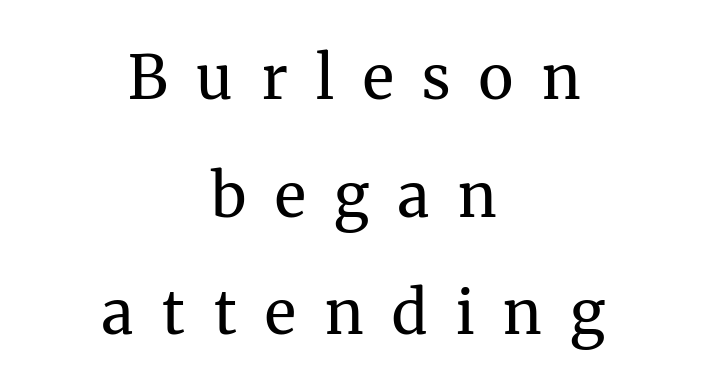
The image shows 60 px regular-weight serif type, upright; set centered, loose line spacing (1.96x), unusually wide letter spacing (+0.48 em), not underlined; medium stroke contrast and a medium x-height.
